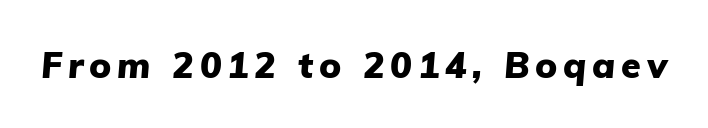
{"italic": "yes", "lean": "right", "slant_degrees": 5, "bold": "yes", "weight": "heavy", "width": "normal", "stroke_contrast": "low", "x_height": "medium", "monospaced": "no", "underline": "no", "glyph_px": 36}
